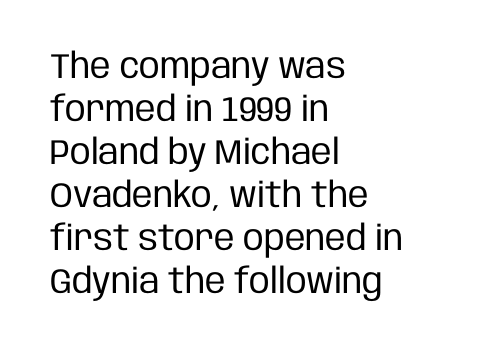
The image shows 35 px regular-weight, condensed sans-serif type, upright; set left-aligned, line spacing 1.23x, normal letter spacing, not underlined; low stroke contrast and a large x-height.
